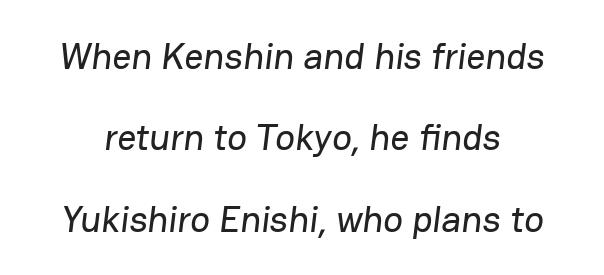
Q: Is the typeface a serif or a sans-serif typeface? A: Sans-serif.
Q: Is the text underlined? A: No.
Q: Is the spacing between letters normal or unusually wide? A: Normal.
Q: Is the spacing between lines tight, normal or loose? A: Loose.
Q: Width (condensed, normal, or wide)? A: Normal.
Q: Stroke contrast? A: Low.
Q: x-height? A: Medium.
Q: Monospaced? A: No.
